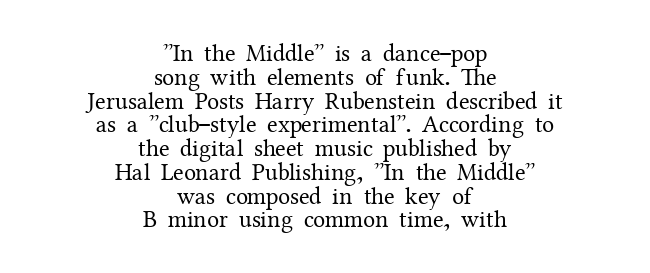
The letters look calm and open, with moderate or lighter stems. The string is rendered with underlining switched off. Is the letter spacing exaggerated? No — it looks like the ordinary default. One-word summary of the alignment: center. The space between consecutive lines is stingy.
